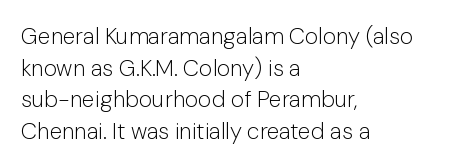
Q: Is the text bold? A: No.
Q: Is the text italic (slanted)? A: No, it is upright.
Q: Is the text underlined? A: No.
Q: How is the paragraph aligned? A: Left-aligned.
Q: Is the spacing between letters normal or unusually wide? A: Normal.
Q: Is the spacing between lines tight, normal or loose? A: Normal.
